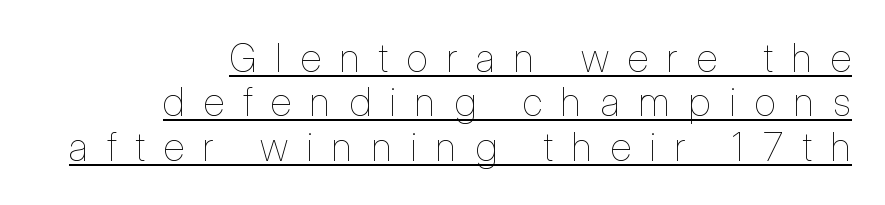
The image shows 39 px thin, condensed type, upright; set right-aligned, tight line spacing (1.14x), unusually wide letter spacing (+0.49 em), underlined; low stroke contrast and a medium x-height.
